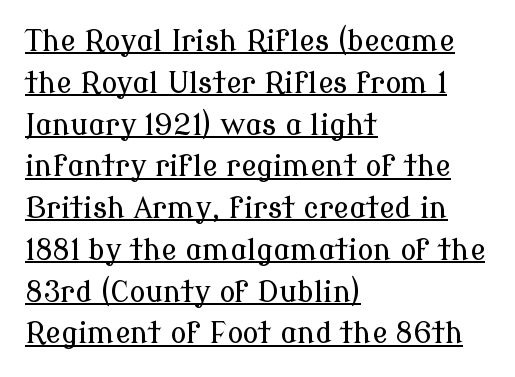
You can tell from the footed stems that serif type was used. Students, note that the glyphs here touch the page at normal intervals. Every row of glyphs begins at an identical x-position on the left. Students, observe: this is what conventionally led text looks like.
